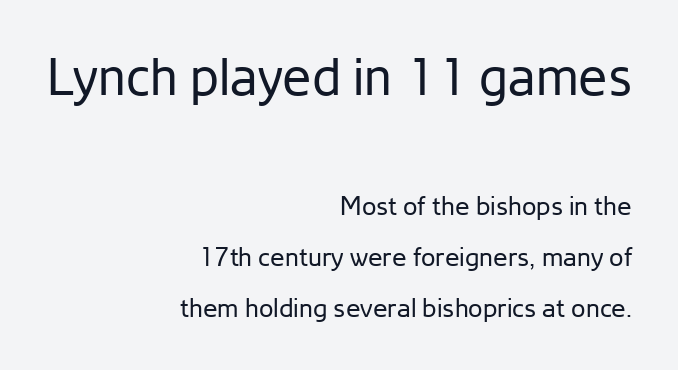
The image shows 52 px regular-weight sans-serif type, upright; set right-aligned, loose line spacing (1.97x), normal letter spacing, not underlined; the first (top) block is 2.0x larger; low stroke contrast and a medium x-height.
